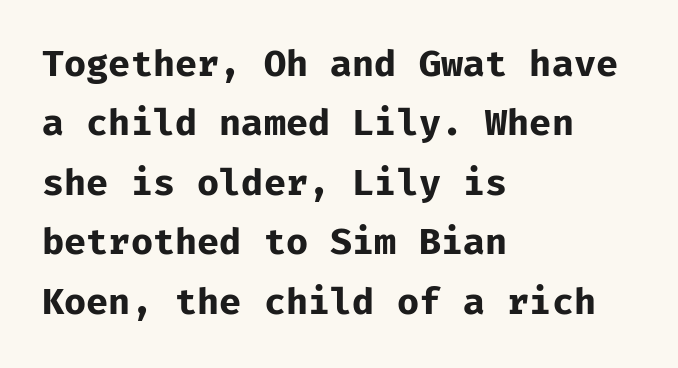
The space beneath each line is pristine and unruled. As a designer I'd log this as weight 700, bold. A typesetter would call this monospace, since all characters share one set width. Posture: vertical. Rows of type keep a routine distance in the vertical direction.
